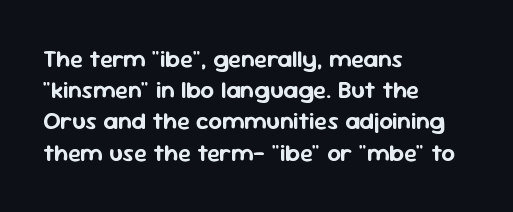
{"italic": "no", "underline": "no", "align": "left", "line_spacing": "normal", "line_spacing_ratio": 1.3, "letter_spacing": "normal", "letter_spacing_em": 0.0, "glyph_px": 24}
